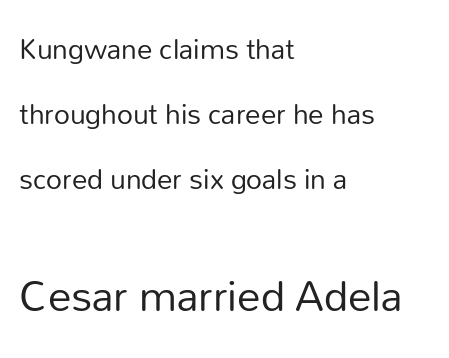
Q: Is the text bold? A: No.
Q: Is the text italic (slanted)? A: No, it is upright.
Q: Is the typeface a serif or a sans-serif typeface? A: Sans-serif.
Q: Is the text underlined? A: No.
Q: How is the paragraph aligned? A: Left-aligned.
Q: Is the spacing between letters normal or unusually wide? A: Normal.
Q: Is the spacing between lines tight, normal or loose? A: Loose.
Q: Which block of text is set in a larger size, the first (top) or the second (bottom)? A: The second (bottom) one.
Q: Width (condensed, normal, or wide)? A: Normal.
Q: Stroke contrast? A: Low.
Q: x-height? A: Medium.
Q: Monospaced? A: No.
